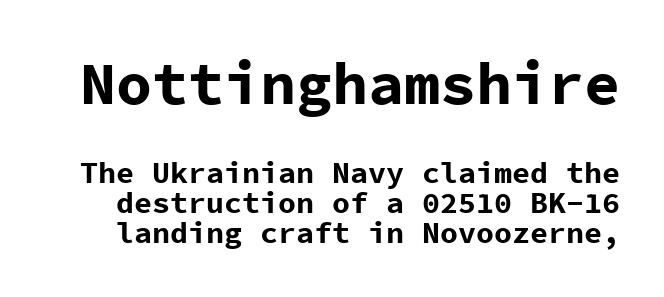
Q: Is the text bold? A: Yes.
Q: Is the text italic (slanted)? A: No, it is upright.
Q: Is the typeface a serif or a sans-serif typeface? A: Sans-serif.
Q: Is the text underlined? A: No.
Q: Is the spacing between letters normal or unusually wide? A: Normal.
Q: Is the spacing between lines tight, normal or loose? A: Tight.
Q: Which block of text is set in a larger size, the first (top) or the second (bottom)? A: The first (top) one.
Q: Width (condensed, normal, or wide)? A: Normal.
Q: Stroke contrast? A: Low.
Q: x-height? A: Medium.
Q: Monospaced? A: Yes.
